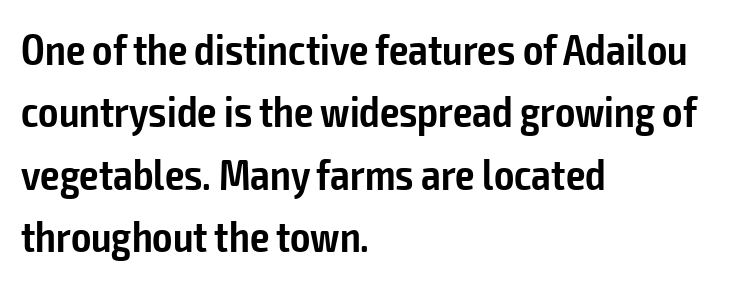
{"serif": "no", "italic": "no", "bold": "semi", "weight": "semibold", "width": "condensed", "stroke_contrast": "low", "x_height": "medium", "monospaced": "no", "underline": "no", "align": "left", "line_spacing": "normal", "line_spacing_ratio": 1.45, "letter_spacing": "normal", "letter_spacing_em": 0.0, "glyph_px": 43}
